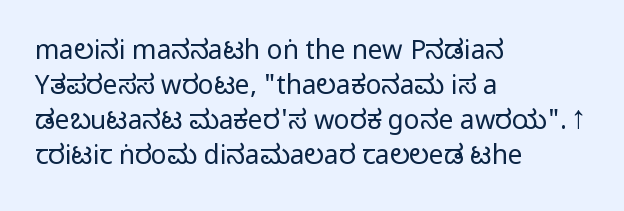
How are the letters spaced? Ordinarily, with no added tracking. Has an underline been added? It has not. Honestly, the row spacing looks completely unremarkable. The font is comparable to plain body text, perhaps lighter. Visually the block forms a straight wall on the left and a jagged coastline on the right.
